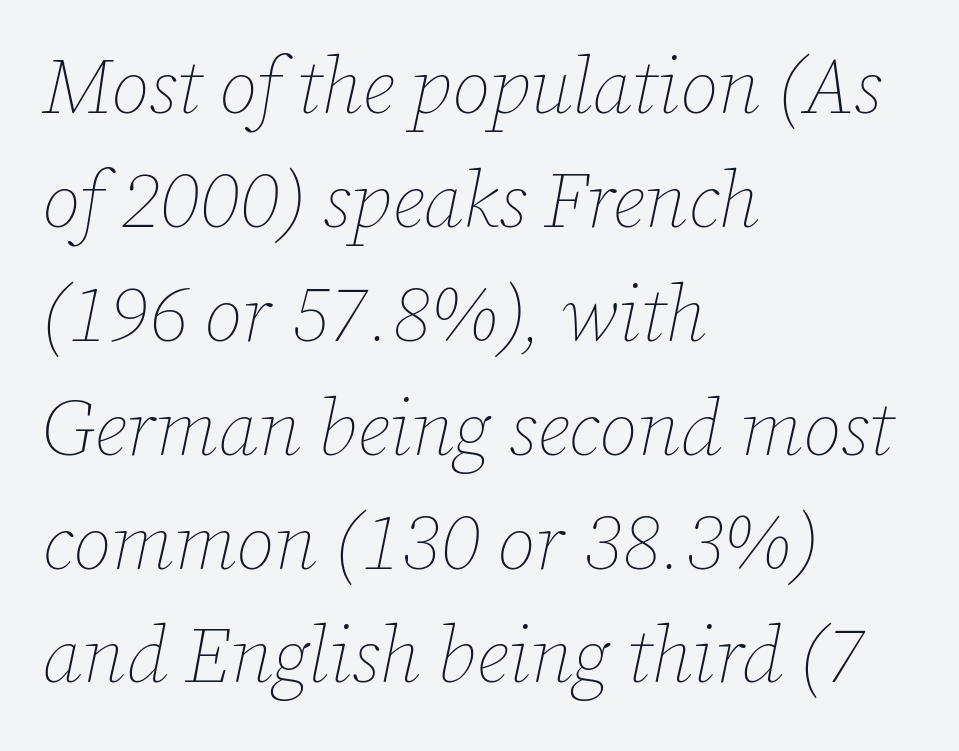
Q: Is the text bold? A: No.
Q: Is the text italic (slanted)? A: Yes, it leans right by about 12 degrees.
Q: Is the text underlined? A: No.
Q: How is the paragraph aligned? A: Left-aligned.
Q: Is the spacing between letters normal or unusually wide? A: Normal.
Q: Is the spacing between lines tight, normal or loose? A: Normal.
Q: Width (condensed, normal, or wide)? A: Normal.
Q: Stroke contrast? A: Low.
Q: x-height? A: Medium.
Q: Monospaced? A: No.
